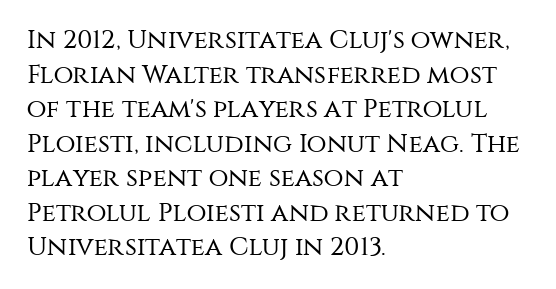
{"italic": "no", "bold": "no", "underline": "no", "align": "left", "line_spacing": "normal", "line_spacing_ratio": 1.33, "letter_spacing": "normal", "letter_spacing_em": 0.0, "glyph_px": 26}
